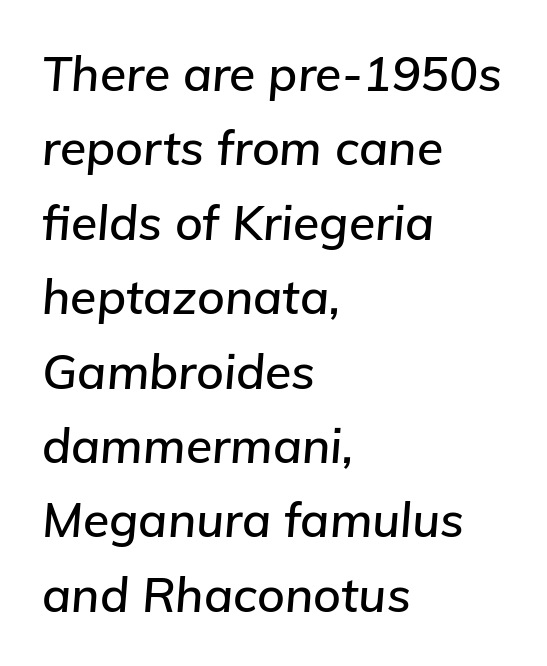
The image shows 48 px text type, italic (leaning right); set left-aligned, normal line spacing (1.55x), normal letter spacing, not underlined; low stroke contrast and a medium x-height.
